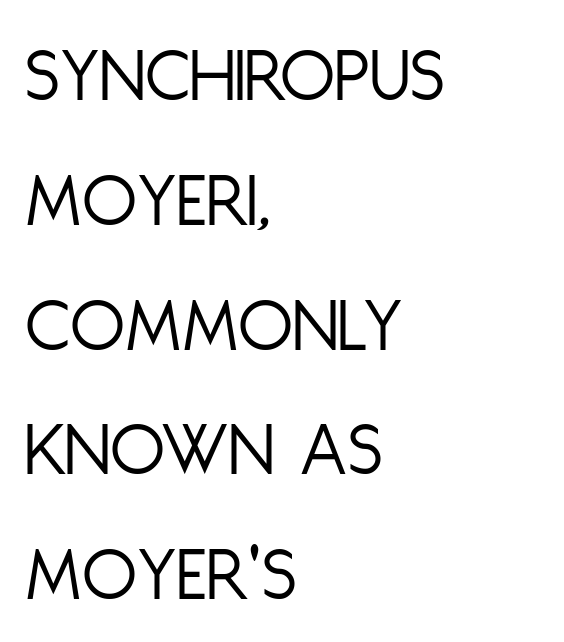
{"serif": "no", "italic": "no", "bold": "no", "weight": "light", "width": "condensed", "stroke_contrast": "low", "x_height": "large", "monospaced": "no", "underline": "no", "align": "left", "line_spacing": "normal", "line_spacing_ratio": 1.56, "letter_spacing": "normal", "letter_spacing_em": 0.0, "glyph_px": 80}
